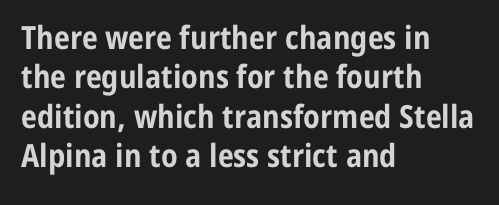
The image shows 32 px bold, condensed sans-serif type, upright; set left-aligned, line spacing 1.23x, normal letter spacing, not underlined; low stroke contrast and a medium x-height.
